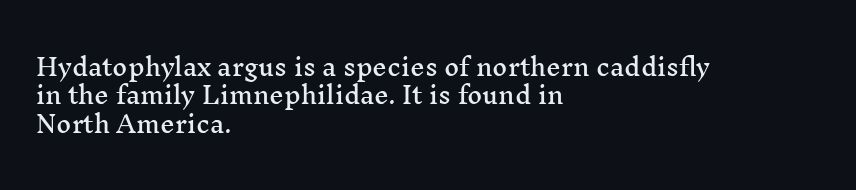
{"italic": "no", "underline": "no", "align": "left", "line_spacing_ratio": 1.23, "letter_spacing": "normal", "letter_spacing_em": 0.0, "glyph_px": 23}
